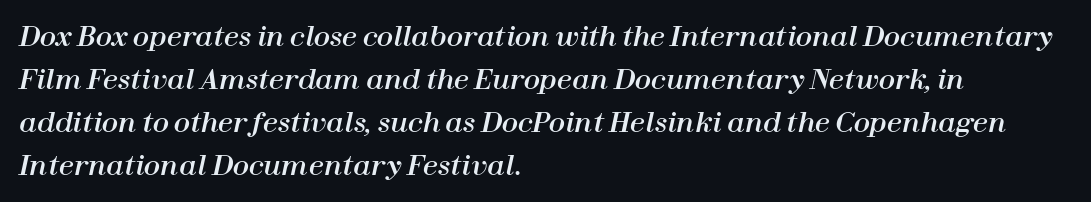
Q: Is the text italic (slanted)? A: Yes, it leans right by about 12 degrees.
Q: Is the text underlined? A: No.
Q: How is the paragraph aligned? A: Left-aligned.
Q: Is the spacing between letters normal or unusually wide? A: Normal.
Q: Is the spacing between lines tight, normal or loose? A: Normal.
